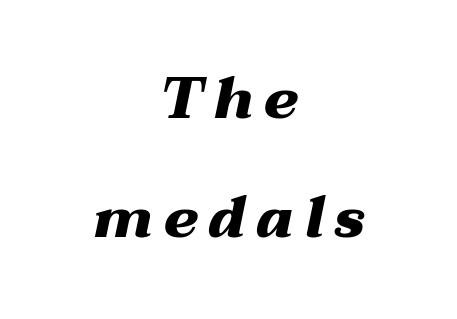
{"italic": "yes", "lean": "right", "slant_degrees": 12, "bold": "yes", "weight": "heavy", "width": "wide", "stroke_contrast": "medium", "x_height": "medium", "monospaced": "no", "underline": "no", "align": "center", "line_spacing": "loose", "line_spacing_ratio": 2.06, "glyph_px": 58}
